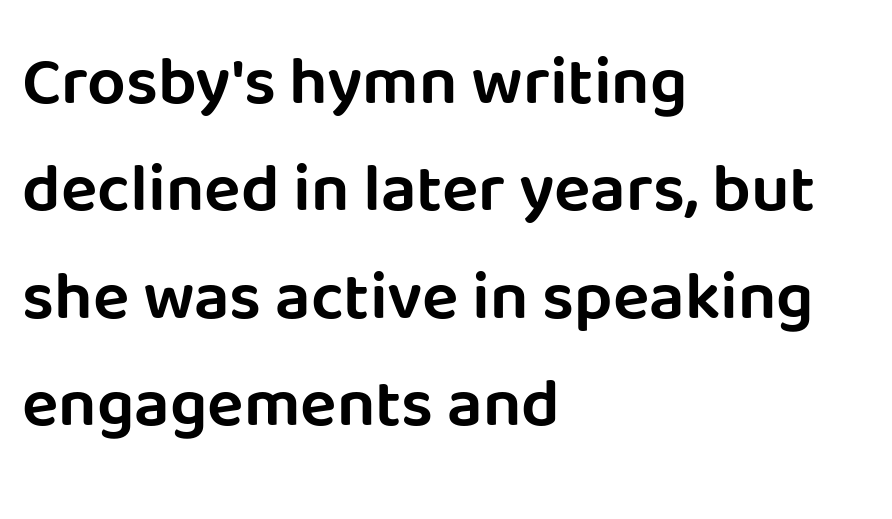
This sample keeps an unexceptional amount of space between lines. What stands out about the letter spacing? Nothing — it is the standard amount. Grotesque or geometric, the face here clearly has no serifs. These lines are rendered in a variable-pitch font. Visually the block forms a straight wall on the left and a jagged coastline on the right.
